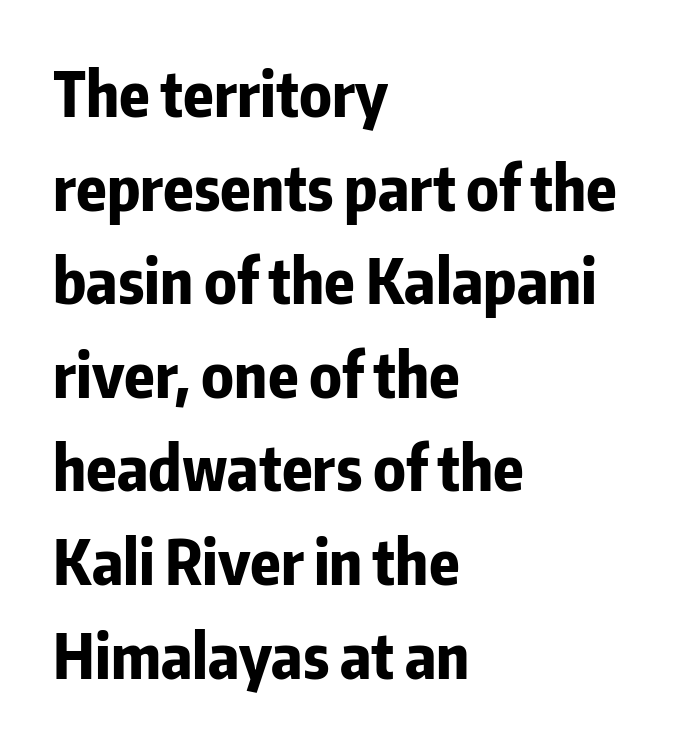
{"serif": "no", "italic": "no", "bold": "yes", "weight": "bold", "width": "condensed", "stroke_contrast": "low", "x_height": "medium", "monospaced": "no", "underline": "no", "align": "left", "line_spacing": "normal", "line_spacing_ratio": 1.51, "letter_spacing": "normal", "letter_spacing_em": 0.0, "glyph_px": 62}
